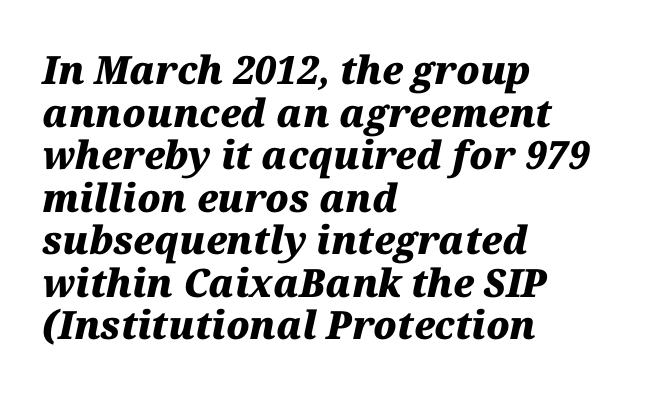
The image shows 39 px heavy type, italic (leaning right); set left-aligned, tight line spacing (1.09x), normal letter spacing, not underlined; medium stroke contrast and a medium x-height.
